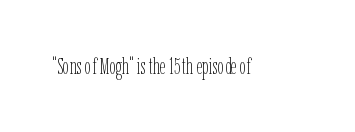
The type is set solid horizontally, with unmodified tracking. Words float on clear page, feet unadorned. A quiet, ordinary-to-light weight characterises the typeface. The type sits square on the baseline with zero lean.
